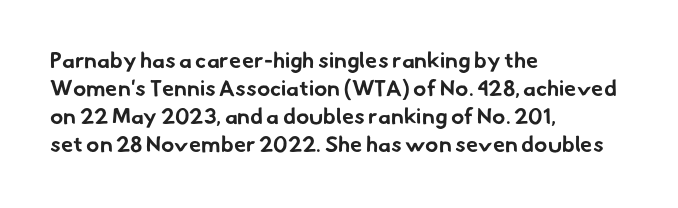
Q: Is the text bold? A: Yes.
Q: Is the text underlined? A: No.
Q: How is the paragraph aligned? A: Left-aligned.
Q: Is the spacing between letters normal or unusually wide? A: Normal.
Q: Is the spacing between lines tight, normal or loose? A: Normal.
